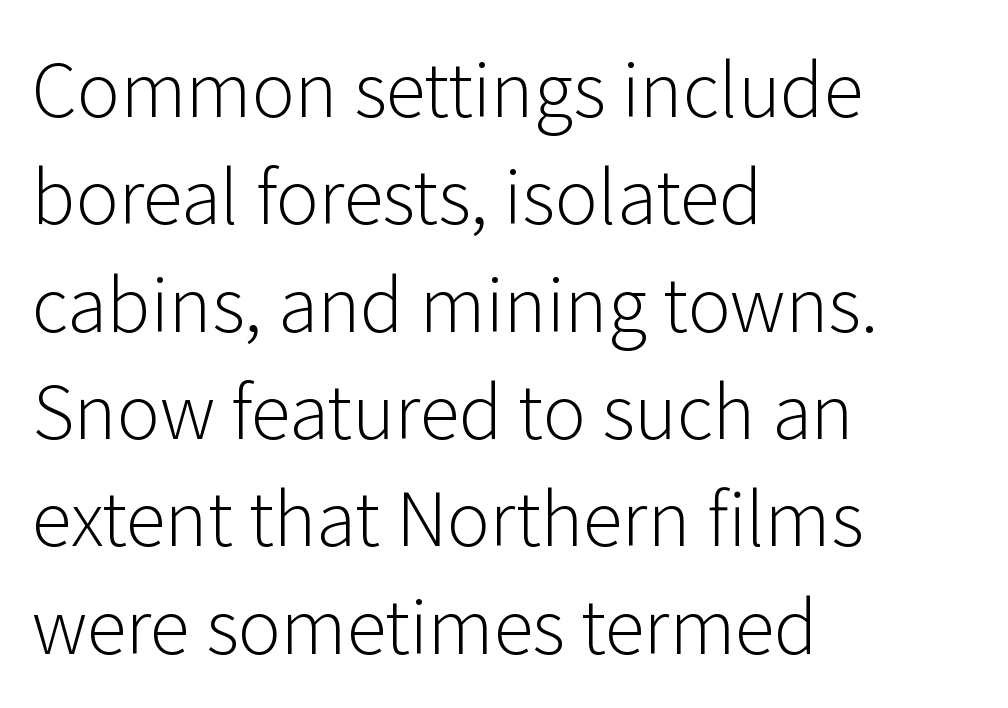
Nope, not italic — everything's standing straight. Do the characters align in a grid? No, the font is proportional. Inter-character spacing is left at the font's built-in metrics. The block of text has a typical density, with ordinary space between rows. The specimen omits any rule beneath the text block's lines.
